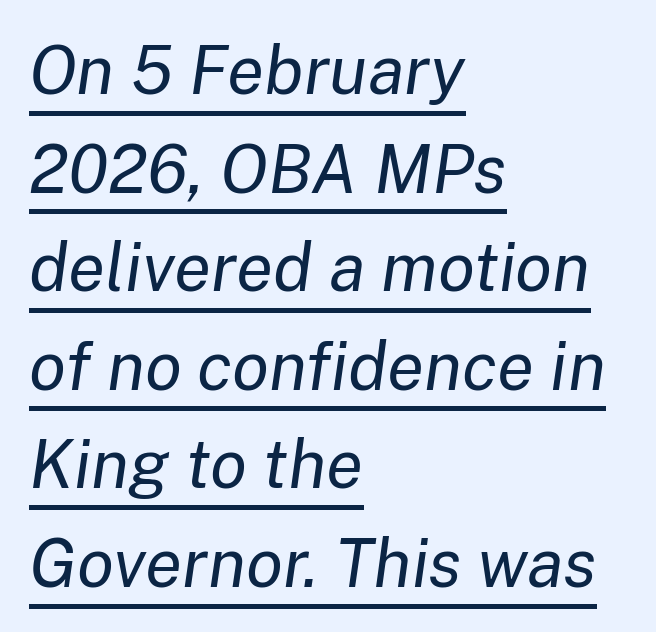
{"italic": "yes", "lean": "right", "slant_degrees": 8, "bold": "no", "weight": "regular", "width": "normal", "stroke_contrast": "low", "x_height": "medium", "monospaced": "no", "underline": "yes", "align": "left", "line_spacing": "normal", "line_spacing_ratio": 1.45, "letter_spacing": "normal", "letter_spacing_em": 0.0, "glyph_px": 68}
